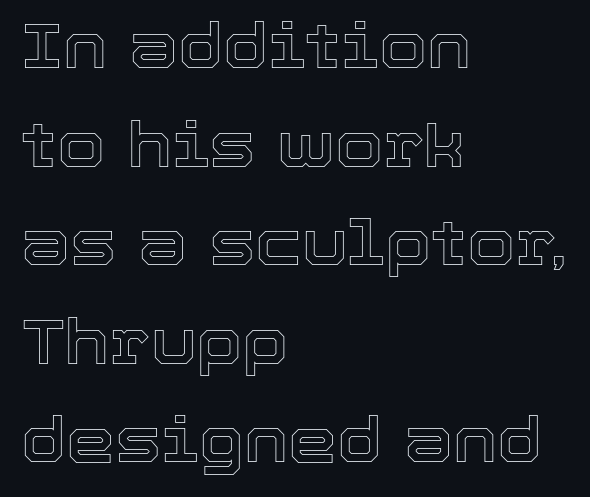
Q: Is the text italic (slanted)? A: No, it is upright.
Q: Is the text underlined? A: No.
Q: How is the paragraph aligned? A: Left-aligned.
Q: Is the spacing between letters normal or unusually wide? A: Normal.
Q: Is the spacing between lines tight, normal or loose? A: Normal.
Q: Width (condensed, normal, or wide)? A: Normal.
Q: x-height? A: Medium.
Q: Monospaced? A: No.
